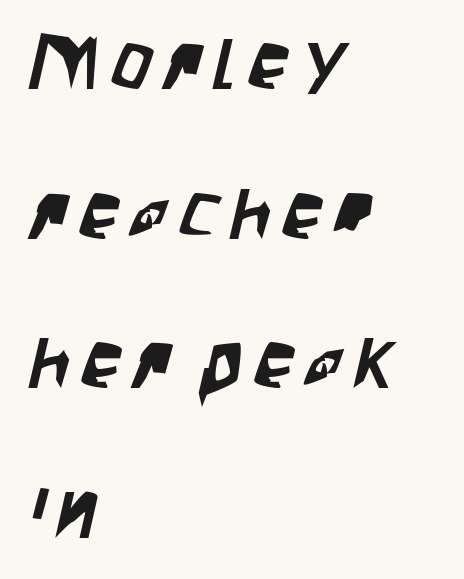
{"serif": "no", "width": "condensed", "stroke_contrast": "low", "x_height": "large", "monospaced": "no", "underline": "no", "align": "left", "line_spacing_ratio": 1.87, "glyph_px": 80}
